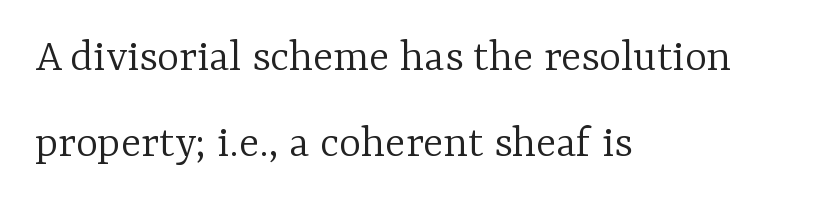
Glyph-to-glyph distance matches everyday printed text. Posture: straight, roman, zero tilt. A clean baseline with only descenders dipping below it. Compared with a centered layout, this one pins lines to the left instead. Stems and bowls with no extra thickness — not bold. The passage shown is typed in a proportional face where columns would drift.
